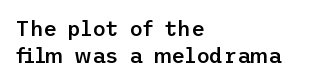
Casual observation: everything's shoved over to the left. Horizontal bands of white between lines are of average thickness. Tracking value appears to be zero — textbook default spacing. The letters stand straight up with perfectly vertical stems. Compared with an ordinary text face, these strokes are moderately heavier — a semibold. Anything drawn beneath the words? Only blank space.
